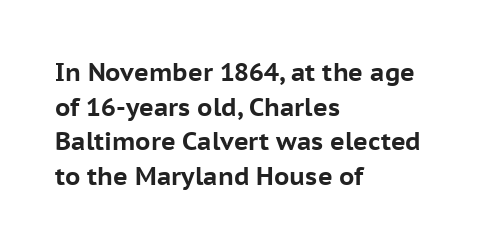
The image shows 25 px bold type, upright; set left-aligned, normal line spacing (1.39x), normal letter spacing, not underlined.
